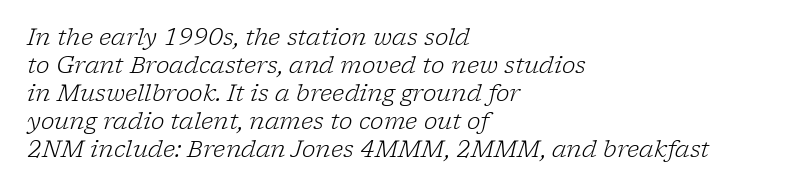
Q: Is the text bold? A: No.
Q: Is the text italic (slanted)? A: Yes, it leans right by about 17 degrees.
Q: Is the text underlined? A: No.
Q: How is the paragraph aligned? A: Left-aligned.
Q: Is the spacing between letters normal or unusually wide? A: Normal.
